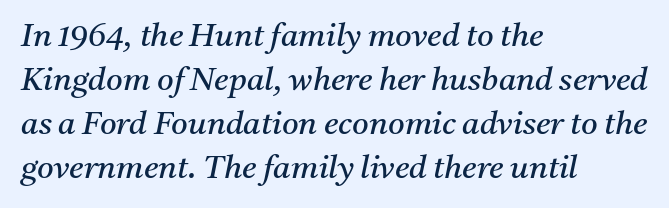
Q: Is the text bold? A: No.
Q: Is the text italic (slanted)? A: Yes, it leans right by about 11 degrees.
Q: Is the typeface a serif or a sans-serif typeface? A: Serif.
Q: Is the text underlined? A: No.
Q: How is the paragraph aligned? A: Left-aligned.
Q: Is the spacing between letters normal or unusually wide? A: Normal.
Q: Is the spacing between lines tight, normal or loose? A: Normal.
Q: Width (condensed, normal, or wide)? A: Normal.
Q: Stroke contrast? A: Medium.
Q: x-height? A: Medium.
Q: Monospaced? A: No.
